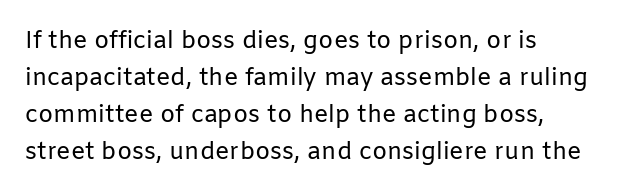
{"italic": "no", "bold": "no", "underline": "no", "align": "left", "line_spacing": "normal", "line_spacing_ratio": 1.54, "letter_spacing": "normal", "letter_spacing_em": 0.0, "glyph_px": 24}
